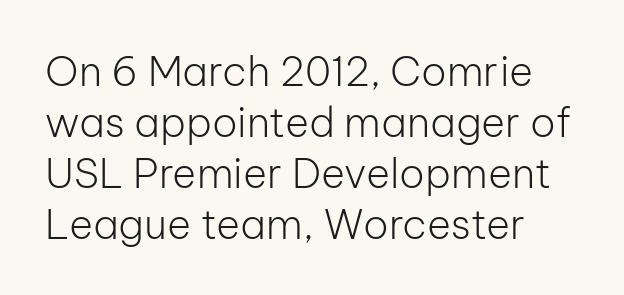
Q: Is the text bold? A: No.
Q: Is the text italic (slanted)? A: No, it is upright.
Q: Is the typeface a serif or a sans-serif typeface? A: Sans-serif.
Q: Is the text underlined? A: No.
Q: Is the spacing between letters normal or unusually wide? A: Normal.
Q: Width (condensed, normal, or wide)? A: Normal.
Q: Stroke contrast? A: Low.
Q: x-height? A: Medium.
Q: Monospaced? A: No.
